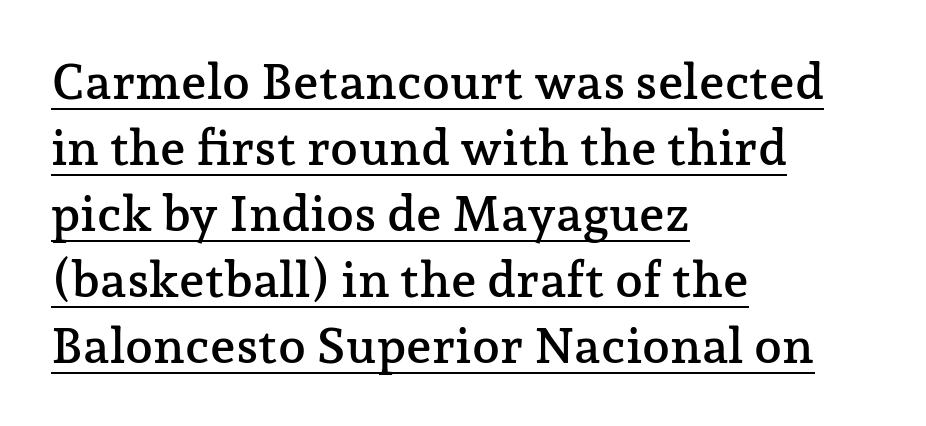
A typesetter would call this proportional, since set widths differ per character. Do the letters lean? They stand straight. Font category for this specimen: serif. A typesetter would call this zero additional tracking. Underlined type. The rows are spaced the way most documents space them.
